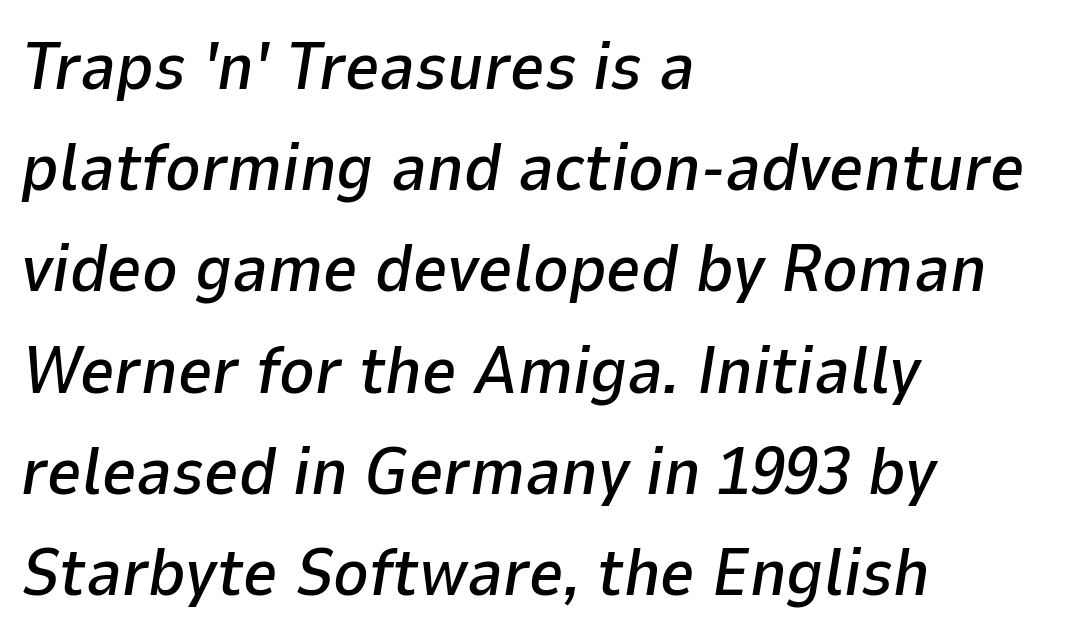
Proportional: the letters do not fall into vertical columns. Glance below the letters and you will spot only blank space. The rendering anchors every line to the left-hand side. If you measured baseline to baseline, you'd find a middling distance. The gaps between neighbouring characters are ordinary and unremarkable. The letters are slanted; this is an italic face.
